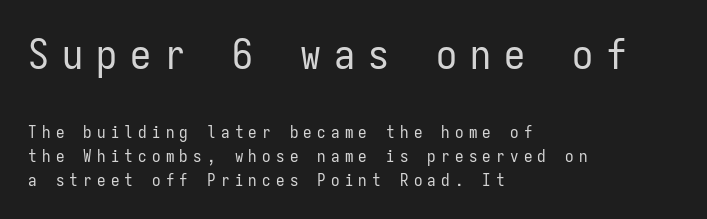
Q: Is the text bold? A: No.
Q: Is the text italic (slanted)? A: No, it is upright.
Q: Is the typeface a serif or a sans-serif typeface? A: Sans-serif.
Q: Is the text underlined? A: No.
Q: How is the paragraph aligned? A: Left-aligned.
Q: Is the spacing between letters normal or unusually wide? A: Unusually wide.
Q: Is the spacing between lines tight, normal or loose? A: Normal.
Q: Which block of text is set in a larger size, the first (top) or the second (bottom)? A: The first (top) one.
Q: Width (condensed, normal, or wide)? A: Condensed.
Q: Stroke contrast? A: Low.
Q: x-height? A: Medium.
Q: Monospaced? A: Yes.
